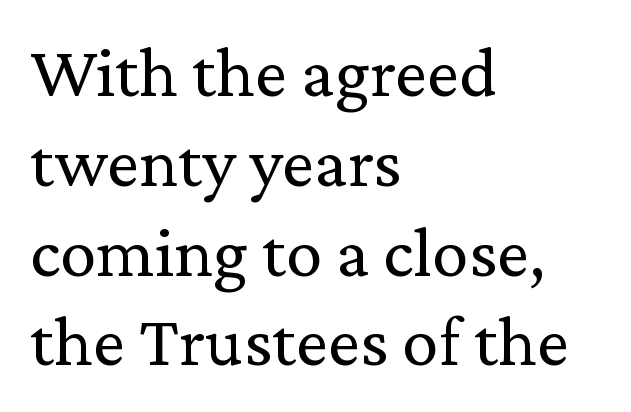
Q: Is the text bold? A: No.
Q: Is the text italic (slanted)? A: No, it is upright.
Q: Is the typeface a serif or a sans-serif typeface? A: Serif.
Q: Is the text underlined? A: No.
Q: How is the paragraph aligned? A: Left-aligned.
Q: Is the spacing between letters normal or unusually wide? A: Normal.
Q: Width (condensed, normal, or wide)? A: Normal.
Q: Stroke contrast? A: Low.
Q: x-height? A: Medium.
Q: Monospaced? A: No.
